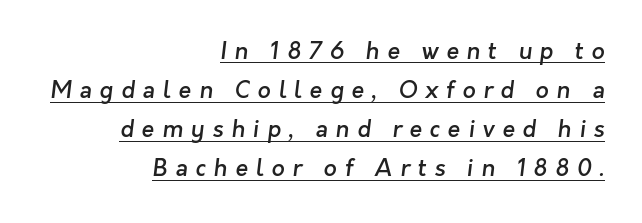
Q: Is the text bold? A: Semi-bold.
Q: Is the text underlined? A: Yes.
Q: How is the paragraph aligned? A: Right-aligned.
Q: Is the spacing between letters normal or unusually wide? A: Unusually wide.
Q: Is the spacing between lines tight, normal or loose? A: Normal.
